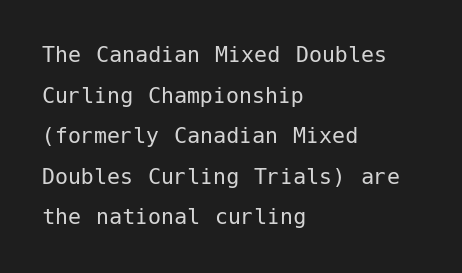
{"italic": "no", "bold": "no", "underline": "no", "align": "left", "line_spacing": "normal", "line_spacing_ratio": 1.56, "letter_spacing": "normal", "letter_spacing_em": 0.0, "glyph_px": 26}
